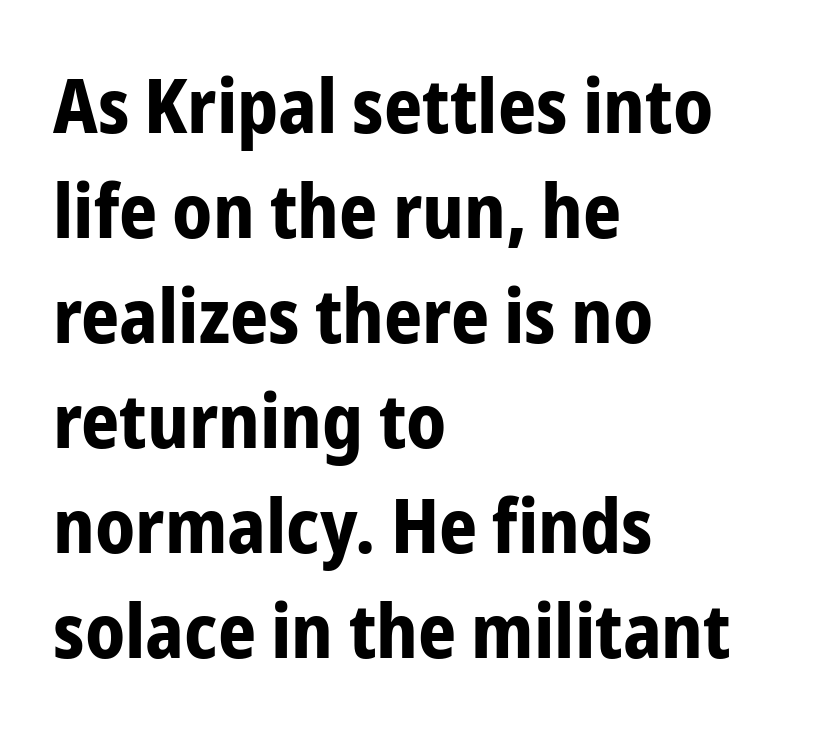
{"serif": "no", "italic": "no", "bold": "yes", "weight": "bold", "width": "condensed", "stroke_contrast": "low", "x_height": "medium", "monospaced": "no", "underline": "no", "align": "left", "line_spacing": "normal", "line_spacing_ratio": 1.4, "letter_spacing": "normal", "letter_spacing_em": 0.0, "glyph_px": 75}
